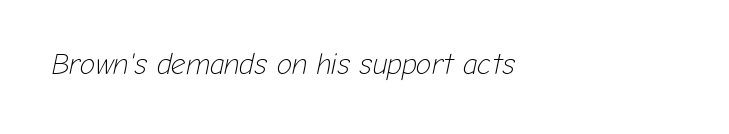
The image shows 29 px light type, italic (leaning right); set left-aligned, normal letter spacing, not underlined; low stroke contrast and a medium x-height.
